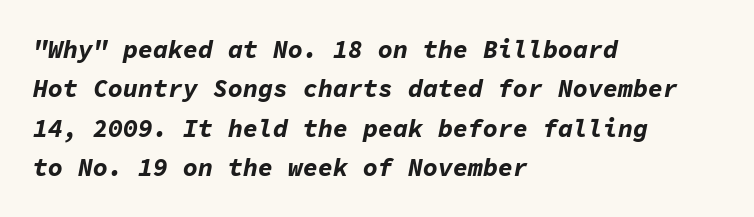
Unmarked baselines from the first word to the last. Compared with typical paragraphs, the rows here are spaced about the same. Look at the tracking — it's just the regular setting, nothing added. The characters look thick and weighty, a clear bold.
